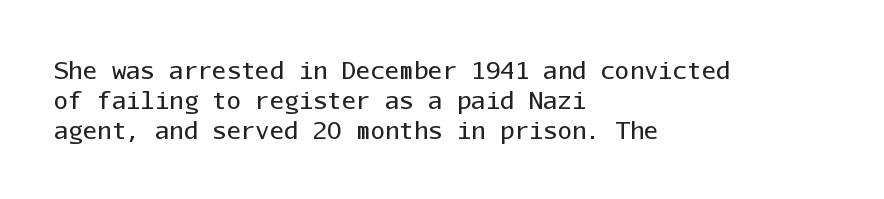
Q: Is the text bold? A: No.
Q: Is the text italic (slanted)? A: No, it is upright.
Q: Is the text underlined? A: No.
Q: How is the paragraph aligned? A: Left-aligned.
Q: Is the spacing between letters normal or unusually wide? A: Normal.
